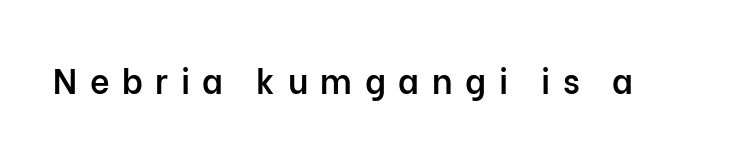
You could not count columns in this text — the font is proportionally spaced. The foot of each line stays bare and open. Style check: upright. A typesetter would label this face a sans.
